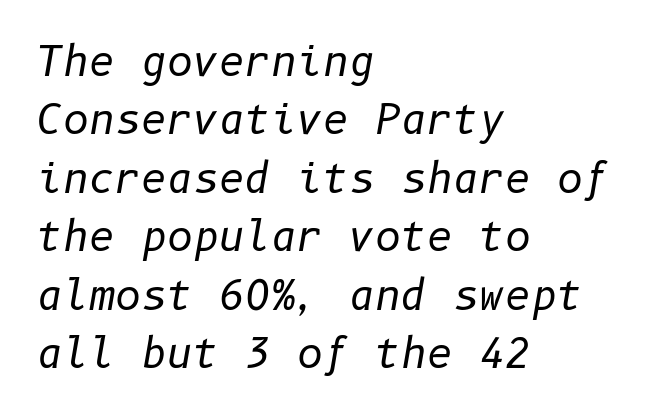
Q: Is the text bold? A: No.
Q: Is the text italic (slanted)? A: Yes, it leans right by about 10 degrees.
Q: Is the text underlined? A: No.
Q: How is the paragraph aligned? A: Left-aligned.
Q: Is the spacing between letters normal or unusually wide? A: Normal.
Q: Is the spacing between lines tight, normal or loose? A: Normal.
Q: Width (condensed, normal, or wide)? A: Normal.
Q: Stroke contrast? A: Low.
Q: x-height? A: Medium.
